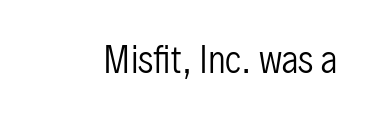
The image shows 35 px regular-weight, condensed sans-serif type, upright; set normal letter spacing, not underlined; low stroke contrast and a medium x-height.
